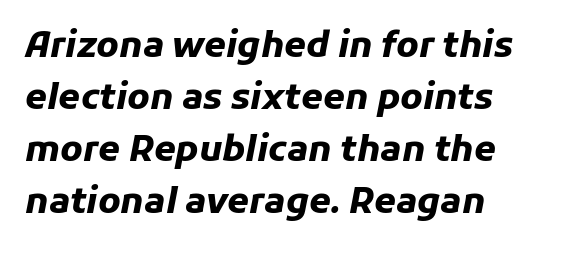
{"italic": "yes", "lean": "right", "slant_degrees": 11, "bold": "yes", "weight": "heavy", "width": "normal", "stroke_contrast": "low", "x_height": "medium", "monospaced": "no", "underline": "no", "align": "left", "line_spacing": "normal", "line_spacing_ratio": 1.49, "letter_spacing": "normal", "letter_spacing_em": 0.0, "glyph_px": 35}
